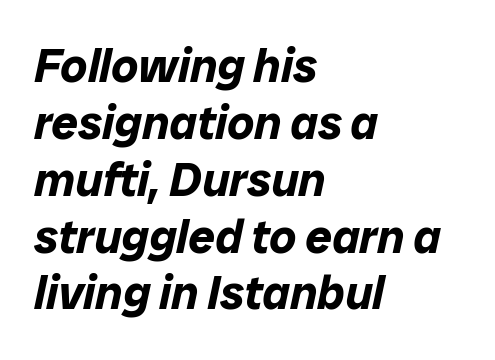
The image shows 47 px bold type, italic (leaning right); set left-aligned, line spacing 1.21x, normal letter spacing, not underlined; low stroke contrast and a medium x-height.
